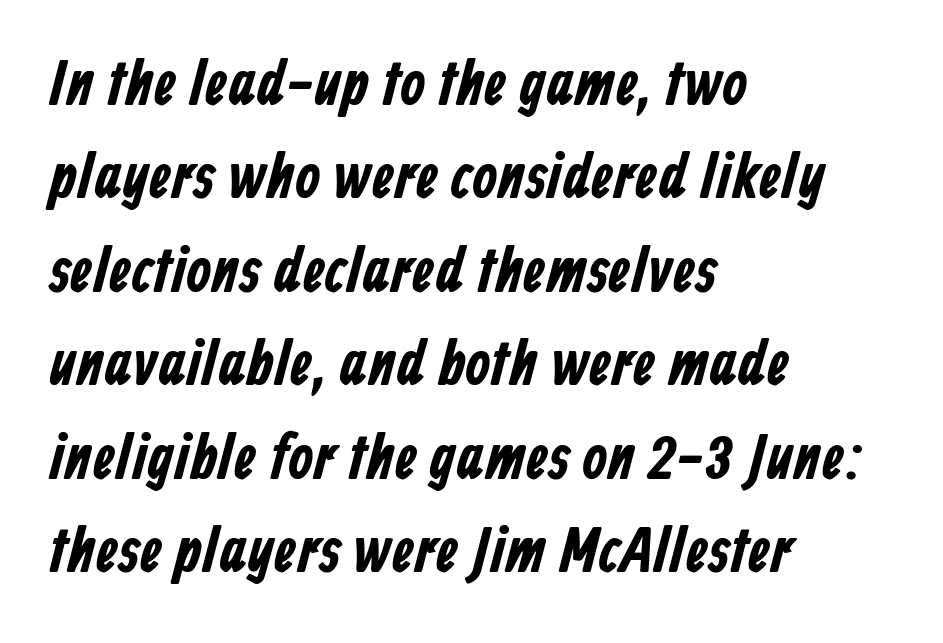
The image shows 64 px condensed sans-serif type; set left-aligned, normal line spacing (1.46x), normal letter spacing, not underlined; low stroke contrast and a medium x-height.
